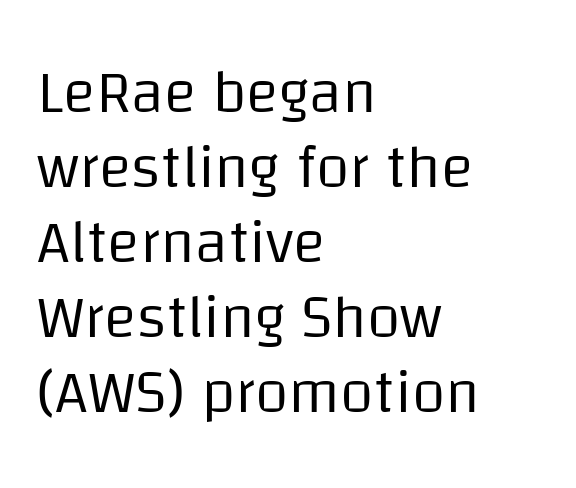
Q: Is the text bold? A: No.
Q: Is the text italic (slanted)? A: No, it is upright.
Q: Is the typeface a serif or a sans-serif typeface? A: Sans-serif.
Q: Is the text underlined? A: No.
Q: How is the paragraph aligned? A: Left-aligned.
Q: Is the spacing between letters normal or unusually wide? A: Normal.
Q: Width (condensed, normal, or wide)? A: Normal.
Q: Stroke contrast? A: Low.
Q: x-height? A: Large.
Q: Monospaced? A: No.
